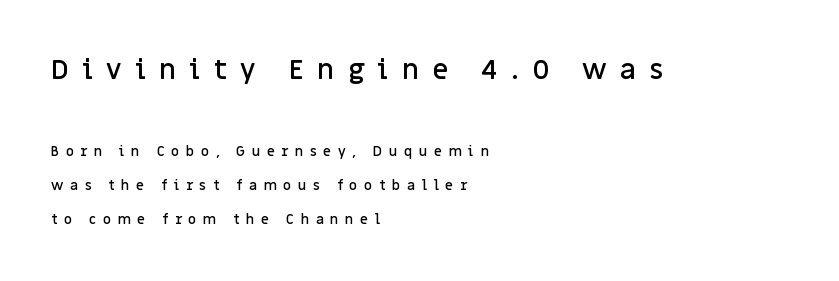
Compared with typical paragraphs, the rows here are farther apart. The letters in the upper block stand taller than those in the block below. Observe the wide spacing: letters keep a clear distance from each other. The glyphs are unaccompanied by any horizontal stroke below them. Serif or sans? Sans — the stroke terminals are bare. Varying glyph widths throughout — classic text-font behaviour.
